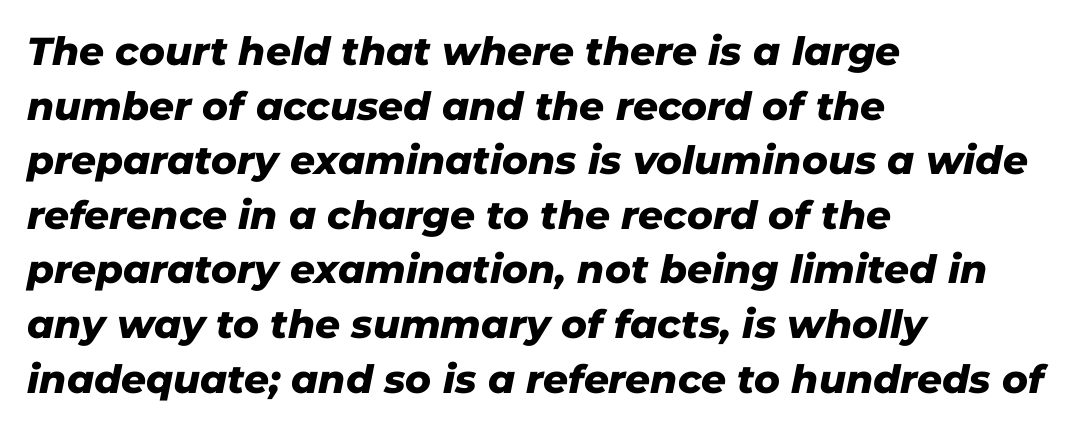
{"italic": "yes", "lean": "right", "slant_degrees": 11, "bold": "yes", "weight": "heavy", "width": "normal", "stroke_contrast": "low", "x_height": "medium", "monospaced": "no", "underline": "no", "align": "left", "line_spacing": "normal", "line_spacing_ratio": 1.4, "letter_spacing": "normal", "letter_spacing_em": 0.0, "glyph_px": 39}
